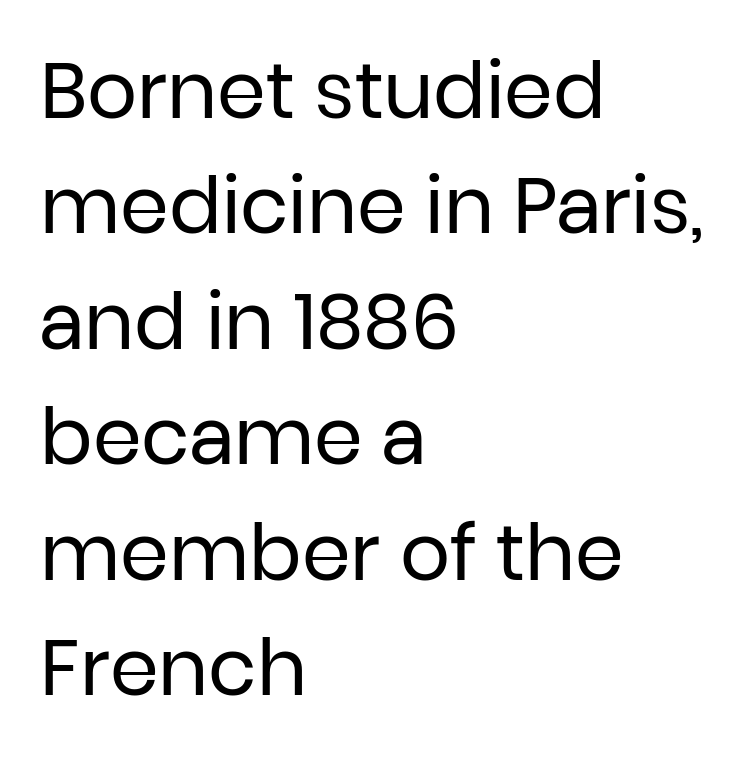
{"serif": "no", "italic": "no", "bold": "no", "weight": "regular", "width": "normal", "stroke_contrast": "low", "x_height": "medium", "monospaced": "no", "underline": "no", "align": "left", "line_spacing": "normal", "line_spacing_ratio": 1.48, "letter_spacing": "normal", "letter_spacing_em": 0.0, "glyph_px": 78}
